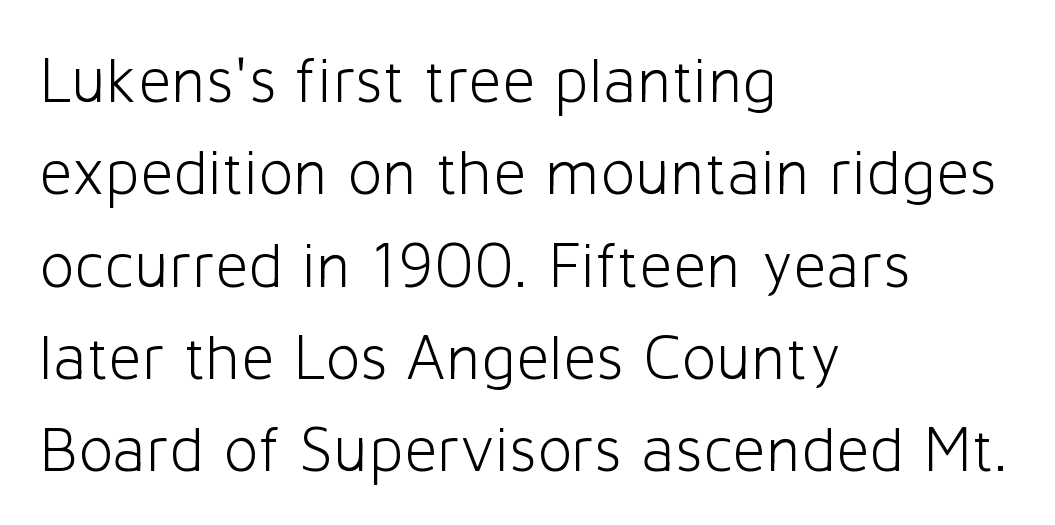
Q: Is the text bold? A: No.
Q: Is the text italic (slanted)? A: No, it is upright.
Q: Is the typeface a serif or a sans-serif typeface? A: Sans-serif.
Q: Is the text underlined? A: No.
Q: How is the paragraph aligned? A: Left-aligned.
Q: Is the spacing between letters normal or unusually wide? A: Normal.
Q: Is the spacing between lines tight, normal or loose? A: Normal.
Q: Width (condensed, normal, or wide)? A: Normal.
Q: Stroke contrast? A: Low.
Q: x-height? A: Medium.
Q: Monospaced? A: No.
